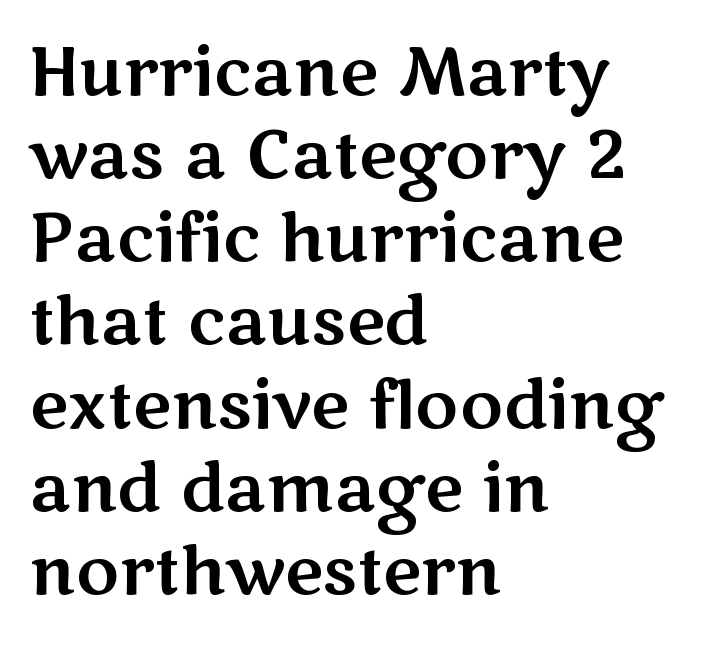
Q: Is the text italic (slanted)? A: No, it is upright.
Q: Is the typeface a serif or a sans-serif typeface? A: Sans-serif.
Q: Is the text underlined? A: No.
Q: How is the paragraph aligned? A: Left-aligned.
Q: Is the spacing between letters normal or unusually wide? A: Normal.
Q: Is the spacing between lines tight, normal or loose? A: Normal.
Q: Width (condensed, normal, or wide)? A: Wide.
Q: Stroke contrast? A: Medium.
Q: x-height? A: Medium.
Q: Monospaced? A: No.
